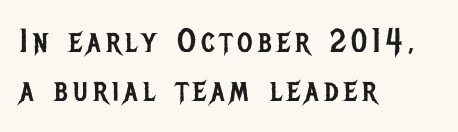
Casual observation: everything's shoved over to the left. Grotesque or geometric, the face here clearly has no serifs. Rendered with straight, roman letterforms. The passage shown is typed in a proportional face where columns would drift. These glyphs show unthickened strokes, regular width or finer.
